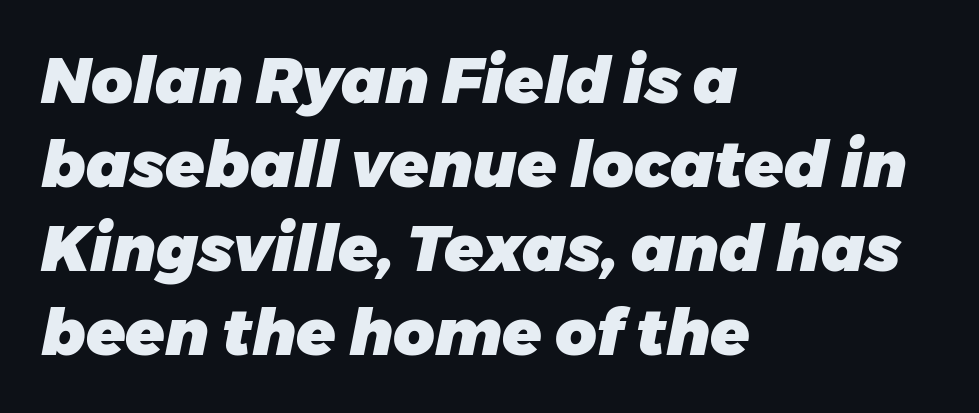
The image shows 64 px heavy type, italic (leaning right); set left-aligned, normal line spacing (1.31x), normal letter spacing, not underlined; low stroke contrast and a medium x-height.
